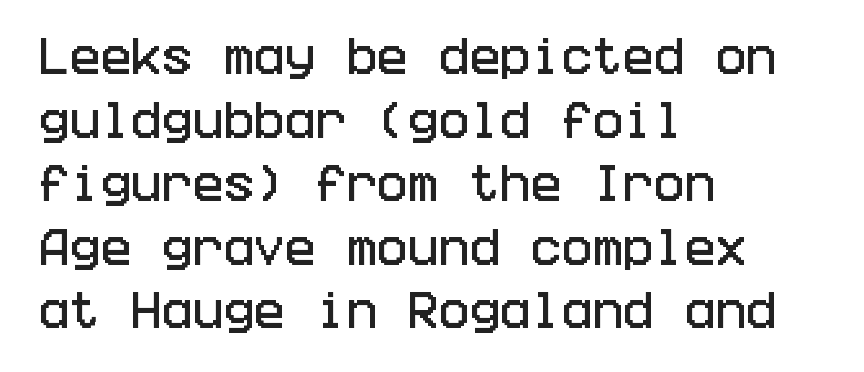
Q: Is the text italic (slanted)? A: No, it is upright.
Q: Is the typeface a serif or a sans-serif typeface? A: Sans-serif.
Q: Is the text underlined? A: No.
Q: How is the paragraph aligned? A: Left-aligned.
Q: Is the spacing between letters normal or unusually wide? A: Normal.
Q: Is the spacing between lines tight, normal or loose? A: Normal.
Q: Width (condensed, normal, or wide)? A: Condensed.
Q: Stroke contrast? A: Low.
Q: x-height? A: Large.
